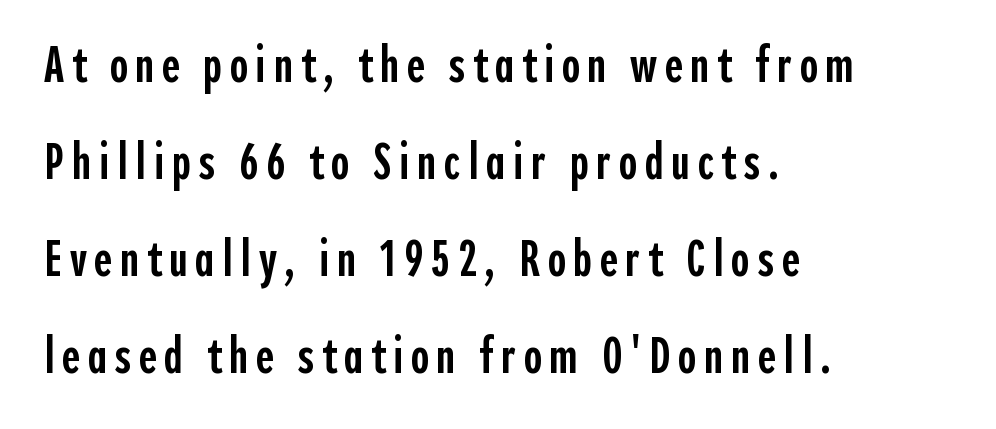
Q: Is the text bold? A: Semi-bold.
Q: Is the text italic (slanted)? A: No, it is upright.
Q: Is the typeface a serif or a sans-serif typeface? A: Sans-serif.
Q: Is the text underlined? A: No.
Q: How is the paragraph aligned? A: Left-aligned.
Q: Is the spacing between lines tight, normal or loose? A: Loose.
Q: Width (condensed, normal, or wide)? A: Condensed.
Q: x-height? A: Medium.
Q: Monospaced? A: No.
